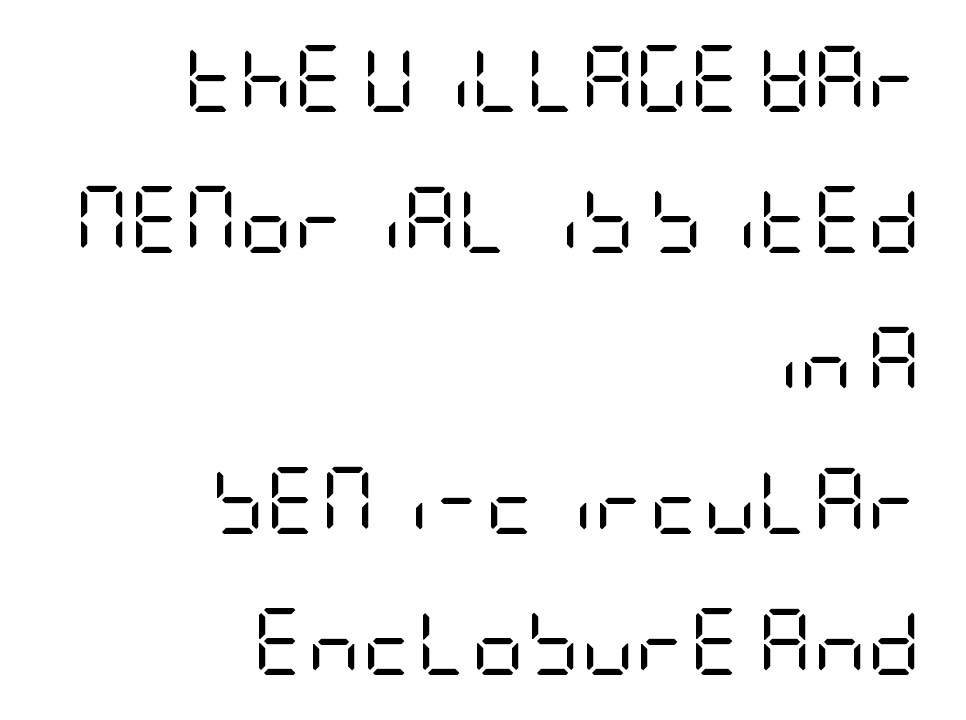
The image shows 67 px regular-weight, condensed sans-serif type, upright; set right-aligned, loose line spacing (2.1x), normal letter spacing, not underlined; low stroke contrast and a large x-height.
